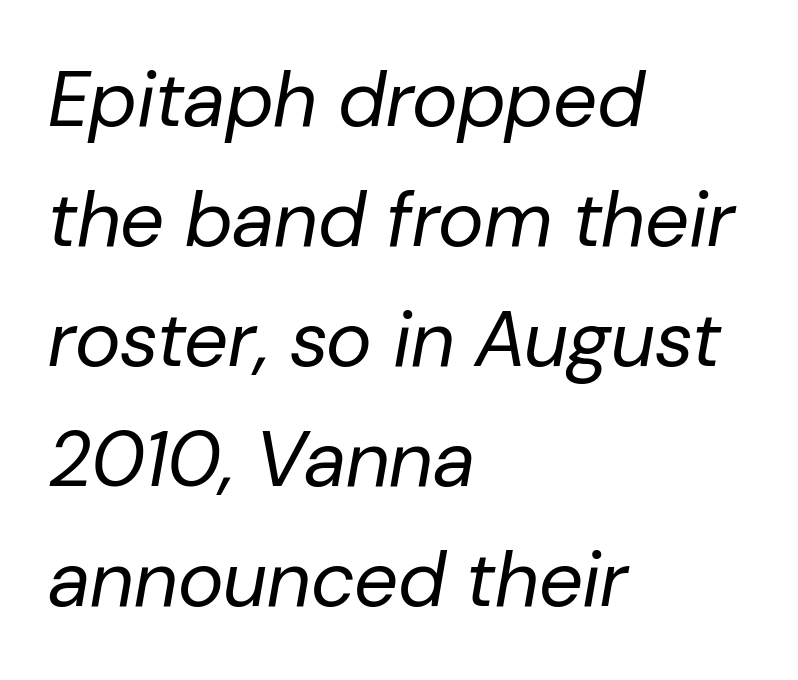
{"italic": "yes", "lean": "right", "slant_degrees": 10, "bold": "no", "weight": "regular", "width": "normal", "stroke_contrast": "low", "x_height": "medium", "monospaced": "no", "underline": "no", "align": "left", "line_spacing": "normal", "line_spacing_ratio": 1.54, "letter_spacing": "normal", "letter_spacing_em": 0.0, "glyph_px": 78}
